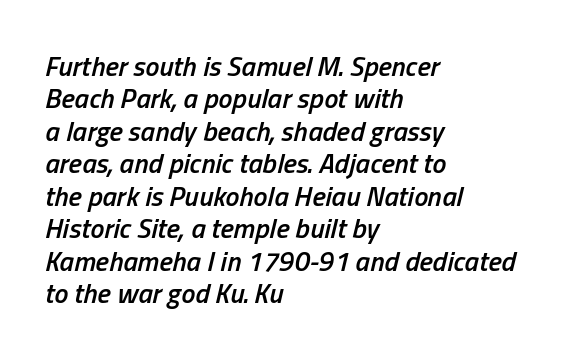
The characters look somewhat weighty, a semibold short of true bold. The passage is arranged the way most books set body copy — flush left. Check the space under the baseline: it is left empty. Each letter keeps its own natural width here, so spacing adapts to shape. What stands out about the letter spacing? Nothing — it is the standard amount. Notice how the stems are inclined rather than vertical — that's the hallmark of italics.
